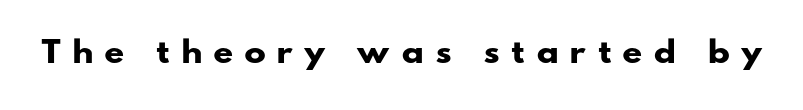
Q: Is the text bold? A: Yes.
Q: Is the typeface a serif or a sans-serif typeface? A: Sans-serif.
Q: Is the text underlined? A: No.
Q: Is the spacing between letters normal or unusually wide? A: Unusually wide.
Q: Width (condensed, normal, or wide)? A: Wide.
Q: Stroke contrast? A: Low.
Q: x-height? A: Small.
Q: Monospaced? A: No.
